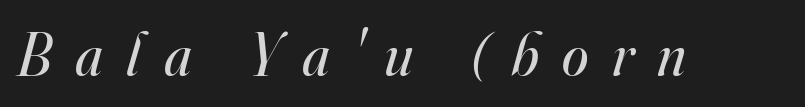
Look at the tracking — it's clearly loosened, letters drifting apart. Italic? Definitely — the glyphs are oblique. A typesetter would label this face a serif. No chunkiness to these letters — they're not bold.
